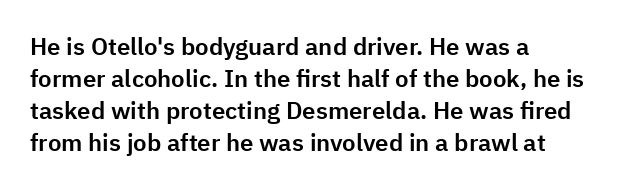
Just letters on the line, the space beneath them empty. Honestly, the row spacing looks completely unremarkable. No italicization has been applied; the sample stays upright. Teacher's note: observe the even left margin — that is flush-left alignment. Glyph-to-glyph distance matches everyday printed text.
